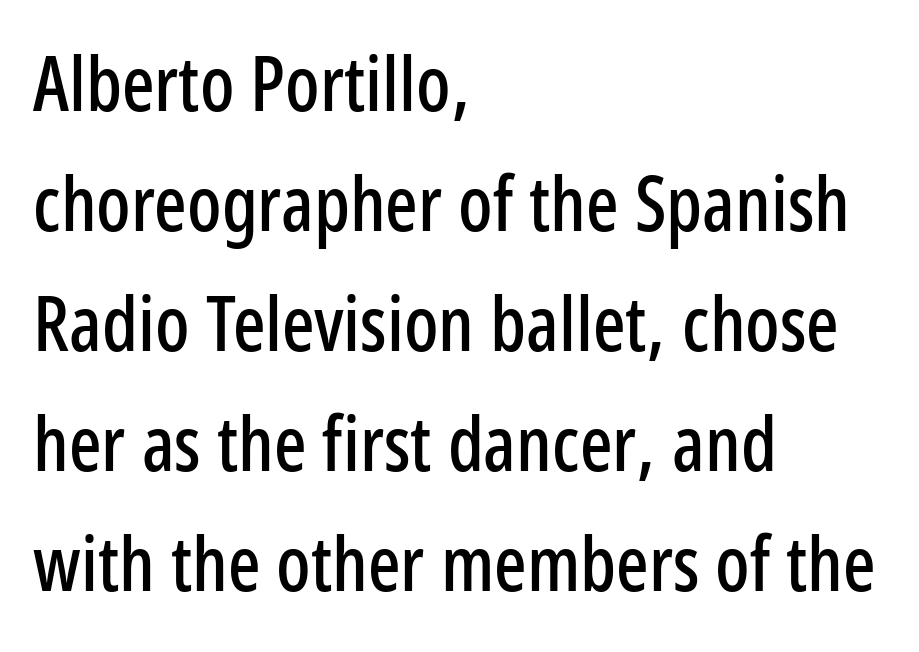
{"serif": "no", "italic": "no", "width": "condensed", "stroke_contrast": "low", "x_height": "medium", "monospaced": "no", "underline": "no", "align": "left", "line_spacing": "normal", "line_spacing_ratio": 1.58, "letter_spacing": "normal", "letter_spacing_em": 0.0, "glyph_px": 76}
